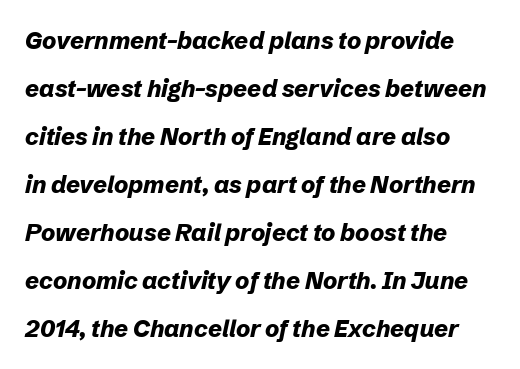
The image shows 24 px bold type, italic (leaning right); set left-aligned, loose line spacing (2.0x), normal letter spacing, not underlined.
